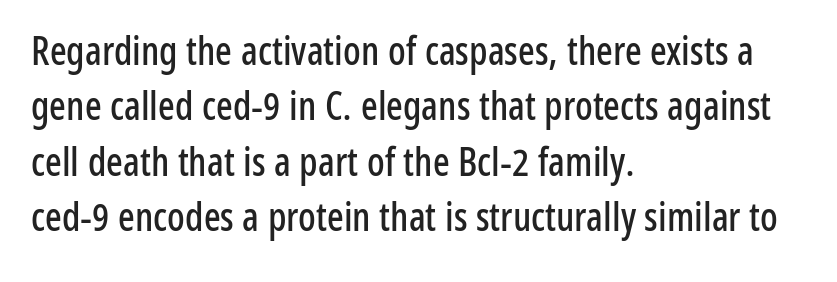
Q: Is the text italic (slanted)? A: No, it is upright.
Q: Is the typeface a serif or a sans-serif typeface? A: Sans-serif.
Q: Is the text underlined? A: No.
Q: How is the paragraph aligned? A: Left-aligned.
Q: Is the spacing between letters normal or unusually wide? A: Normal.
Q: Is the spacing between lines tight, normal or loose? A: Normal.
Q: Width (condensed, normal, or wide)? A: Condensed.
Q: Stroke contrast? A: Low.
Q: x-height? A: Medium.
Q: Monospaced? A: No.
